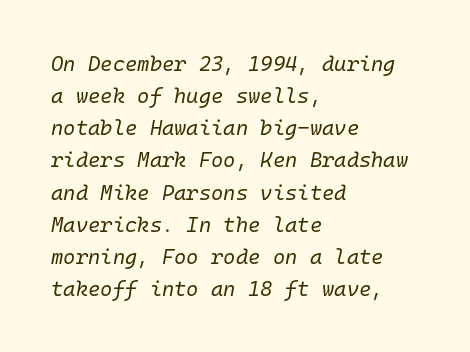
Q: Is the text bold? A: No.
Q: Is the text italic (slanted)? A: Yes, it leans right by about 10 degrees.
Q: Is the text underlined? A: No.
Q: How is the paragraph aligned? A: Left-aligned.
Q: Is the spacing between letters normal or unusually wide? A: Normal.
Q: Is the spacing between lines tight, normal or loose? A: Normal.
